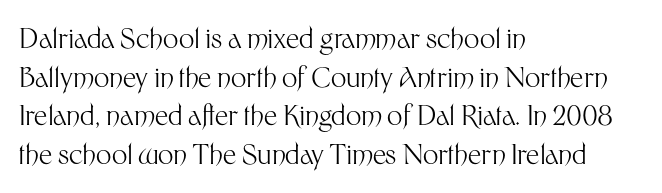
{"italic": "no", "bold": "no", "underline": "no", "align": "left", "line_spacing": "normal", "line_spacing_ratio": 1.43, "letter_spacing": "normal", "letter_spacing_em": 0.0, "glyph_px": 27}
